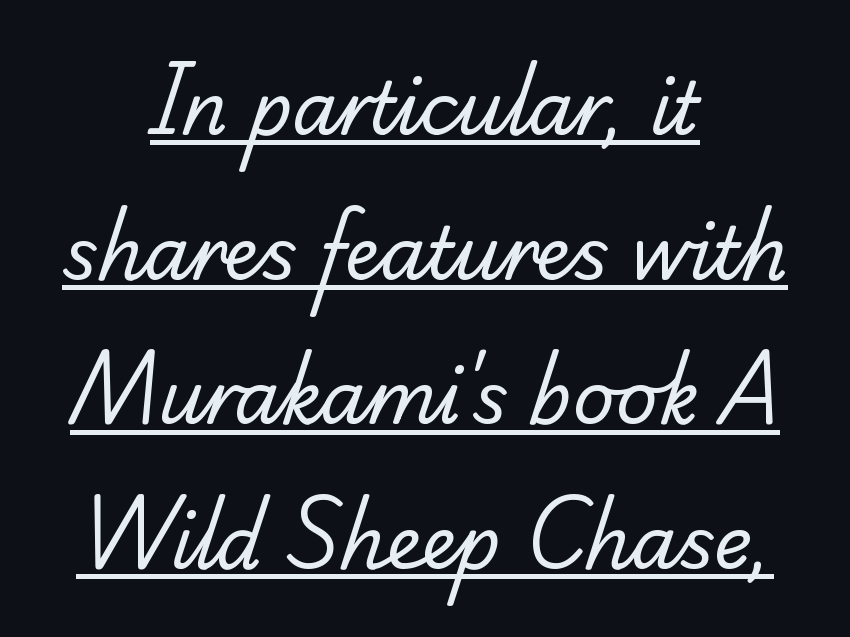
Q: Is the text bold? A: No.
Q: Is the typeface a serif or a sans-serif typeface? A: Serif.
Q: Is the text underlined? A: Yes.
Q: How is the paragraph aligned? A: Centered.
Q: Is the spacing between letters normal or unusually wide? A: Normal.
Q: Is the spacing between lines tight, normal or loose? A: Loose.
Q: Width (condensed, normal, or wide)? A: Normal.
Q: Stroke contrast? A: Low.
Q: x-height? A: Small.
Q: Monospaced? A: No.
